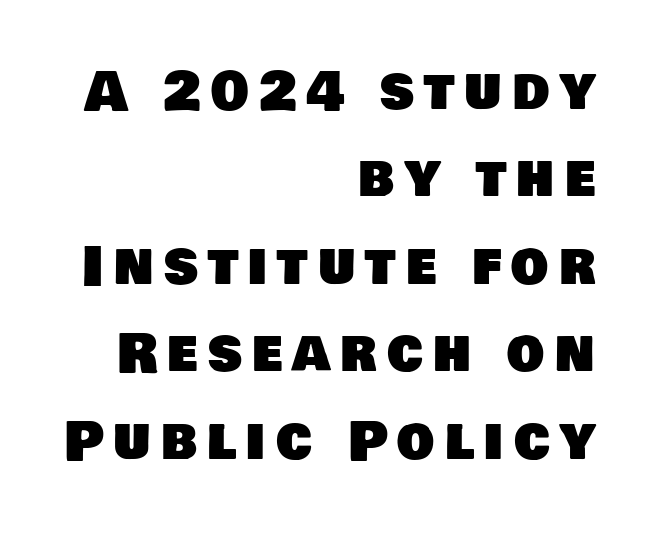
Q: Is the typeface a serif or a sans-serif typeface? A: Sans-serif.
Q: Is the text underlined? A: No.
Q: How is the paragraph aligned? A: Right-aligned.
Q: Is the spacing between lines tight, normal or loose? A: Normal.
Q: Width (condensed, normal, or wide)? A: Normal.
Q: Stroke contrast? A: Low.
Q: x-height? A: Large.
Q: Monospaced? A: No.
